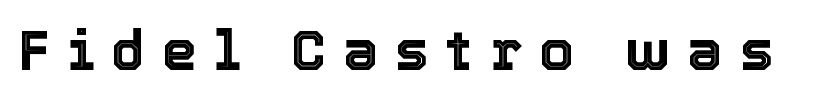
These lines are rendered in a variable-pitch font. Letters rest on an invisible, unmarked baseline. These lines have a slow, spaced-out rhythm from letter to letter. The font's upright variant was chosen for this text.
